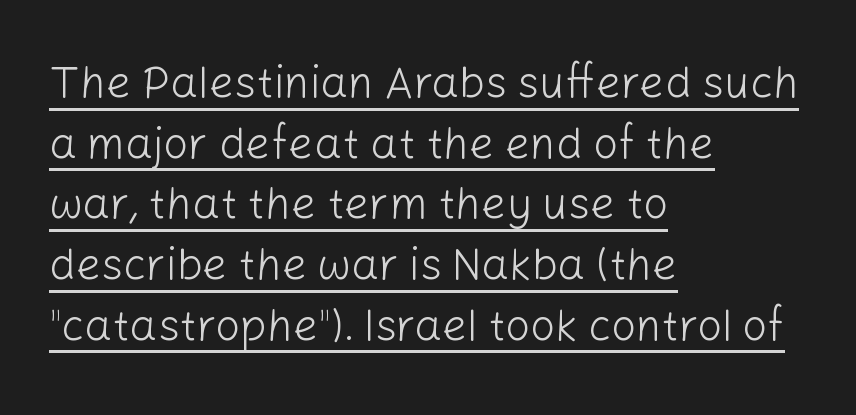
The image shows 44 px light sans-serif type, upright; set left-aligned, normal line spacing (1.38x), normal letter spacing, underlined; low stroke contrast and a medium x-height.
